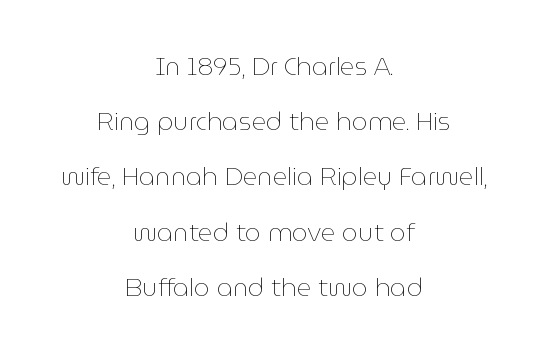
Q: Is the text bold? A: No.
Q: Is the text italic (slanted)? A: No, it is upright.
Q: Is the text underlined? A: No.
Q: How is the paragraph aligned? A: Centered.
Q: Is the spacing between letters normal or unusually wide? A: Normal.
Q: Is the spacing between lines tight, normal or loose? A: Loose.
